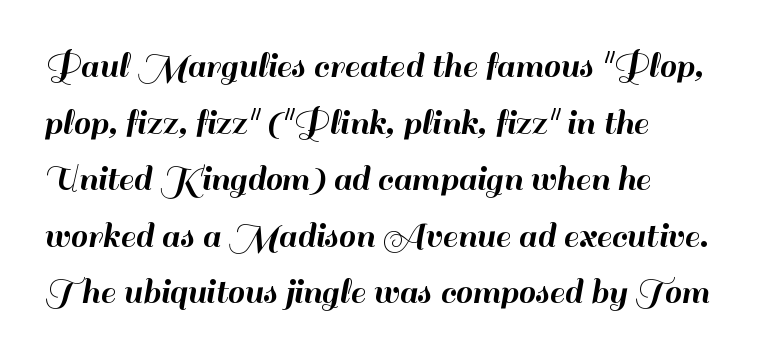
The image shows 38 px sans-serif type; set left-aligned, normal line spacing (1.49x), normal letter spacing, not underlined; high stroke contrast and a small x-height.
